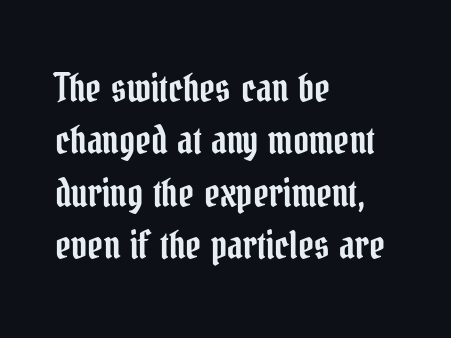
The image shows 38 px condensed serif type, upright; set left-aligned, normal line spacing (1.38x), normal letter spacing, not underlined; low stroke contrast and a medium x-height.
